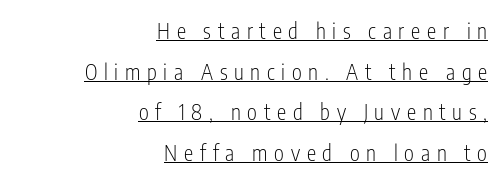
Does extra space separate the letters? Yes, quite a lot of it. Letters have the restrained weight of plain body copy at most. Quick note: underline on. The type sits square on the baseline with zero lean. Teacher's note: observe the even right margin — that is flush-right alignment.
